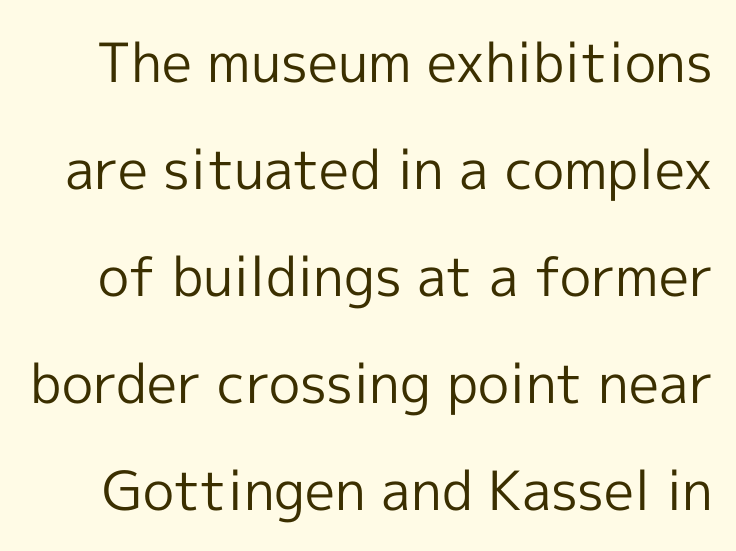
The image shows 54 px regular-weight sans-serif type, upright; set loose line spacing (1.98x), normal letter spacing, not underlined; a medium x-height.
